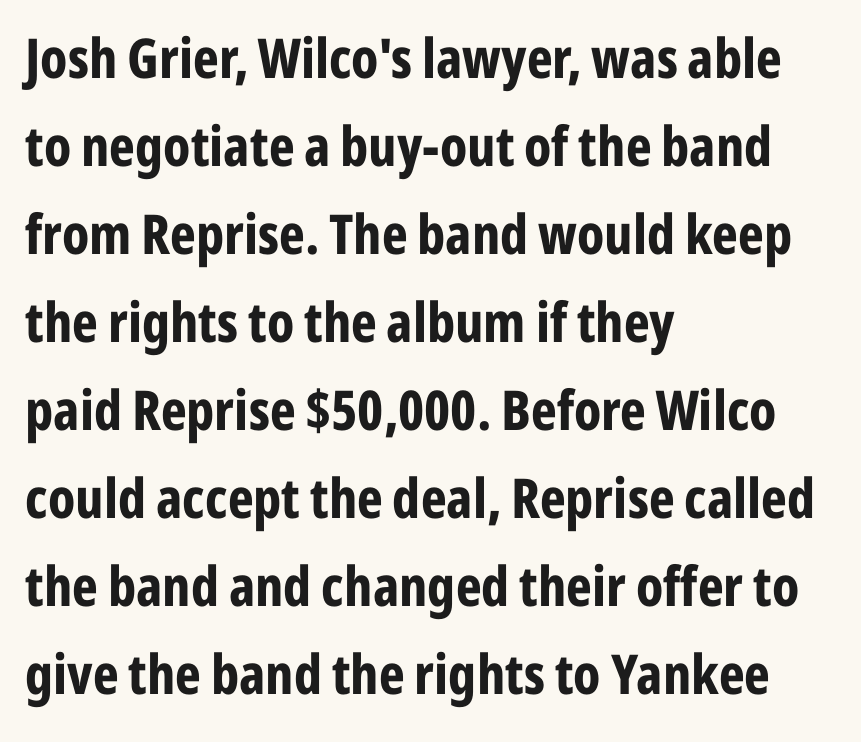
The image shows 55 px bold, condensed sans-serif type, upright; set left-aligned, normal line spacing (1.6x), normal letter spacing, not underlined; low stroke contrast and a medium x-height.
